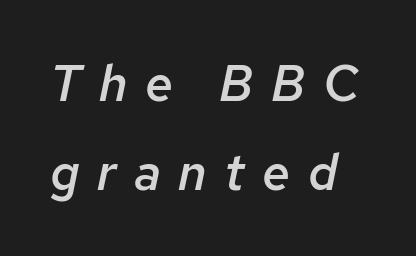
Q: Is the text bold? A: Semi-bold.
Q: Is the text italic (slanted)? A: Yes, it leans right by about 12 degrees.
Q: Is the text underlined? A: No.
Q: Is the spacing between letters normal or unusually wide? A: Unusually wide.
Q: Width (condensed, normal, or wide)? A: Normal.
Q: Stroke contrast? A: Low.
Q: x-height? A: Medium.
Q: Monospaced? A: No.
